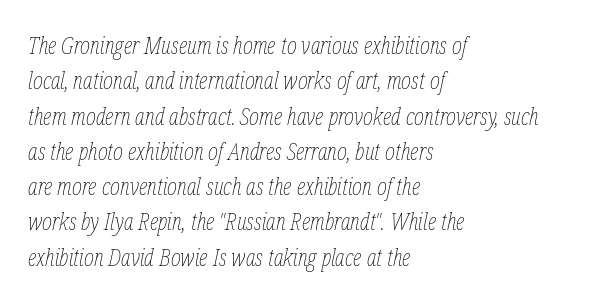
Has an underline been added? It has not. Line starts are locked; line ends wander. Spacing between characters is what you'd get straight out of the box. Observe the lean: these are italic letterforms. A quiet, ordinary-to-light weight characterises the typeface. Quick note: interline space is typical.
